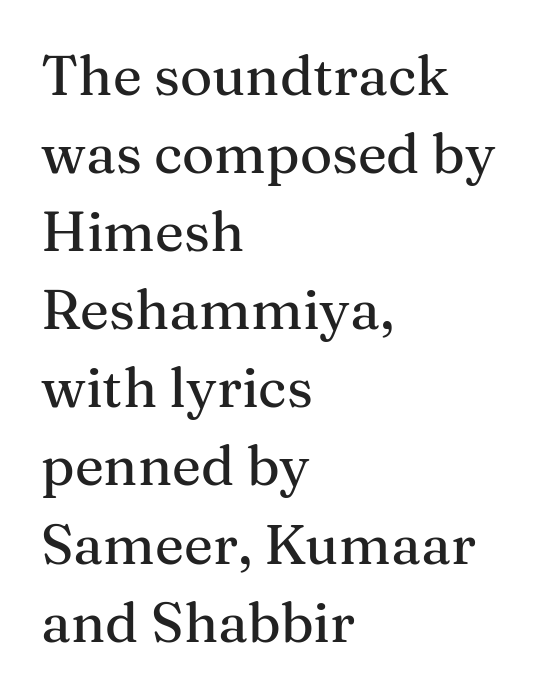
The image shows 55 px serif type, upright; set left-aligned, normal line spacing (1.42x), normal letter spacing, not underlined; medium stroke contrast and a medium x-height.
